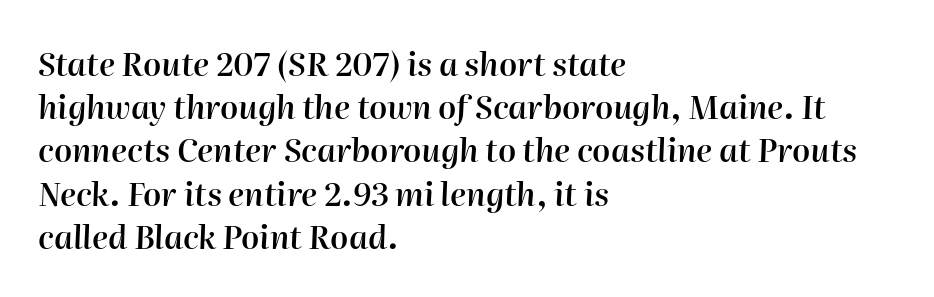
The image shows 32 px semibold type, italic (leaning right); set left-aligned, normal line spacing (1.35x), normal letter spacing, not underlined; high stroke contrast and a medium x-height.
